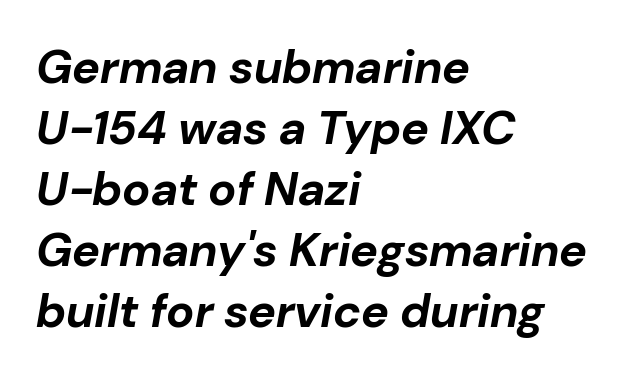
The image shows 47 px bold type, italic (leaning right); set left-aligned, normal line spacing (1.3x), normal letter spacing, not underlined; low stroke contrast and a medium x-height.
